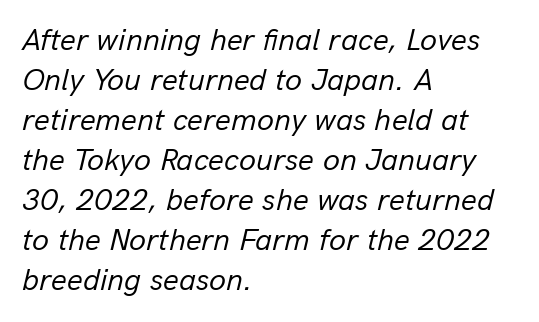
The text carries the slant typical of an italic or oblique font. No chunkiness to these letters — they're not bold. In terms of letterspacing, this is plain default setting. Compared with typical paragraphs, the rows here are spaced about the same.
